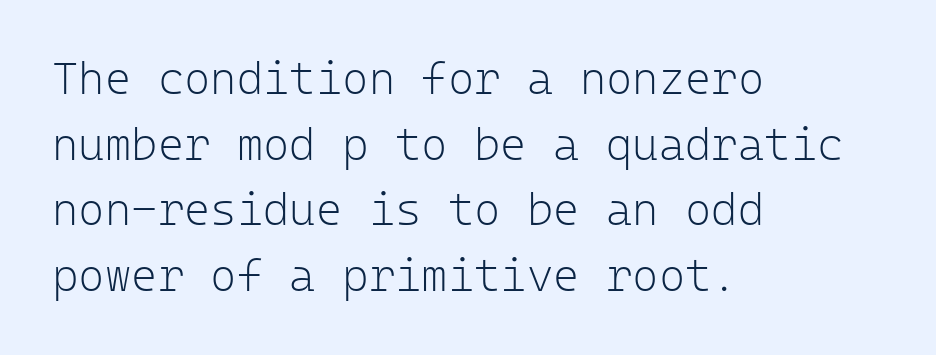
This is not heavy type; no bold has been used. Check the space under the baseline: it is left empty. A sans-serif font was chosen for this passage. In CSS terms this would be text-align: left. Reading down the column, the eye jumps a familiar distance to each next line.
